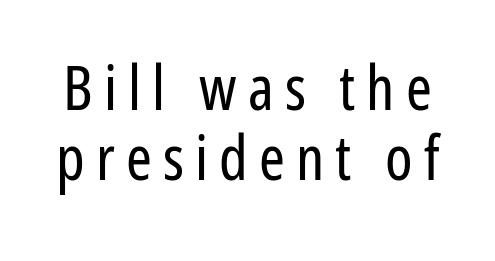
The image shows 62 px regular-weight, condensed sans-serif type, upright; set tight line spacing (1.13x), not underlined; low stroke contrast and a medium x-height.
